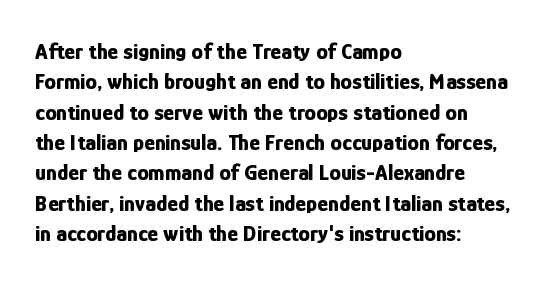
Q: Is the text bold? A: Yes.
Q: Is the text italic (slanted)? A: No, it is upright.
Q: Is the text underlined? A: No.
Q: How is the paragraph aligned? A: Left-aligned.
Q: Is the spacing between letters normal or unusually wide? A: Normal.
Q: Is the spacing between lines tight, normal or loose? A: Normal.
